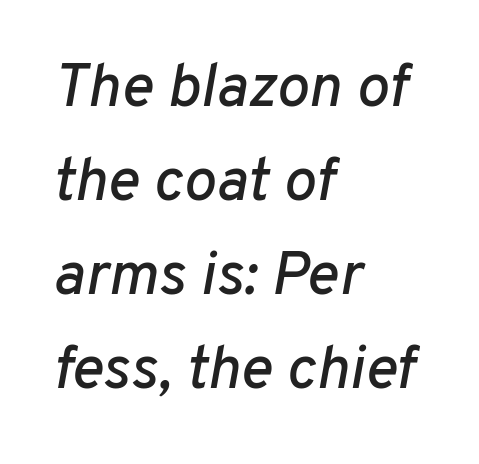
Q: Is the text italic (slanted)? A: Yes, it leans right by about 10 degrees.
Q: Is the text underlined? A: No.
Q: How is the paragraph aligned? A: Left-aligned.
Q: Is the spacing between letters normal or unusually wide? A: Normal.
Q: Is the spacing between lines tight, normal or loose? A: Normal.
Q: Width (condensed, normal, or wide)? A: Normal.
Q: Stroke contrast? A: Low.
Q: x-height? A: Medium.
Q: Monospaced? A: No.
